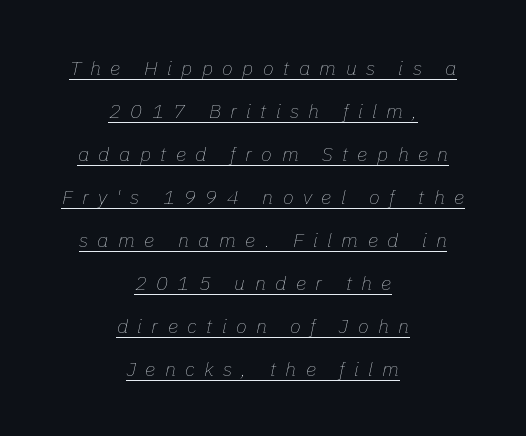
Stem width sits at or under what a default text font uses. The whitespace from short lines is split evenly between both sides. You can tell it's italic because the verticals aren't actually vertical. These lines stand farther apart than default settings would place them. Honestly, the underline is the first thing you notice here.
